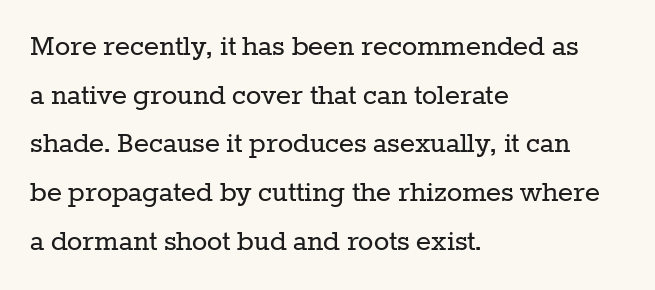
{"serif": "yes", "italic": "no", "bold": "no", "weight": "regular", "width": "normal", "stroke_contrast": "low", "x_height": "medium", "monospaced": "no", "underline": "no", "align": "left", "line_spacing": "normal", "line_spacing_ratio": 1.52, "letter_spacing": "normal", "letter_spacing_em": 0.0, "glyph_px": 32}
